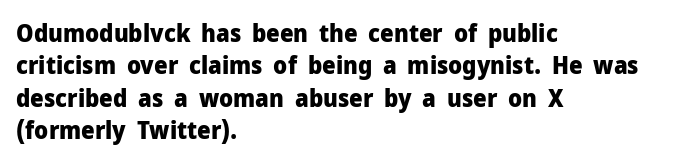
{"italic": "no", "bold": "yes", "underline": "no", "align": "left", "line_spacing": "normal", "line_spacing_ratio": 1.35, "letter_spacing": "normal", "letter_spacing_em": 0.0, "glyph_px": 24}
